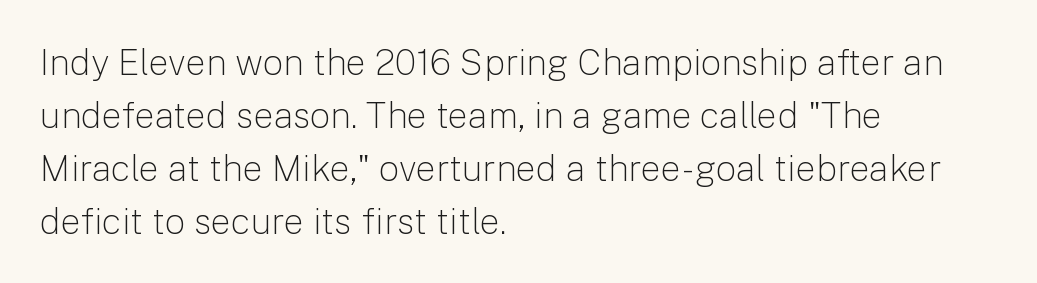
Q: Is the text bold? A: No.
Q: Is the text italic (slanted)? A: No, it is upright.
Q: Is the typeface a serif or a sans-serif typeface? A: Sans-serif.
Q: Is the text underlined? A: No.
Q: How is the paragraph aligned? A: Left-aligned.
Q: Is the spacing between letters normal or unusually wide? A: Normal.
Q: Is the spacing between lines tight, normal or loose? A: Normal.
Q: Width (condensed, normal, or wide)? A: Normal.
Q: Stroke contrast? A: Low.
Q: x-height? A: Medium.
Q: Monospaced? A: No.
